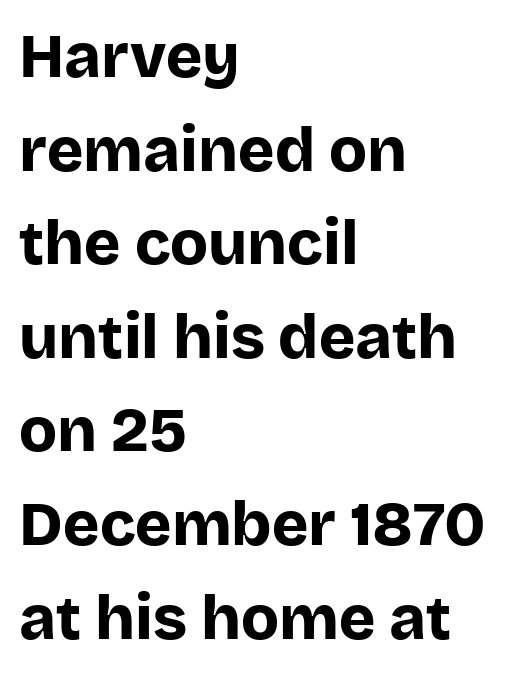
The image shows 62 px bold sans-serif type, upright; set left-aligned, normal line spacing (1.51x), normal letter spacing, not underlined; low stroke contrast and a large x-height.
